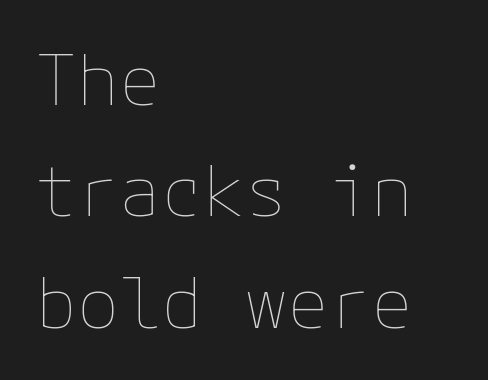
The image shows 70 px thin type, upright; set left-aligned, normal line spacing (1.59x), normal letter spacing, not underlined; low stroke contrast and a medium x-height.
